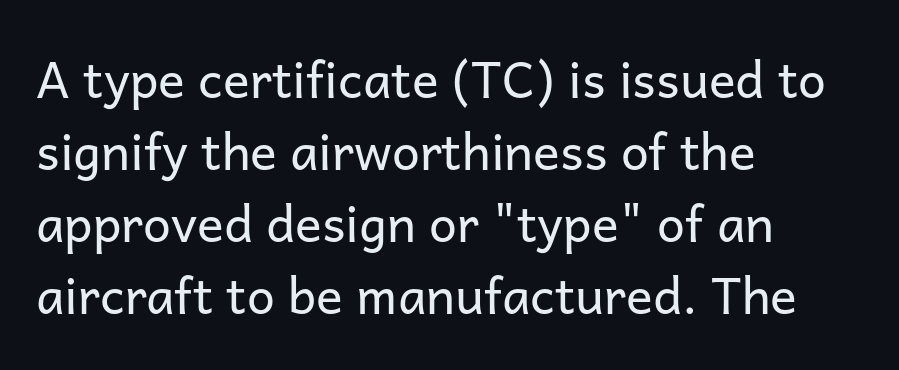
Q: Is the text bold? A: No.
Q: Is the text italic (slanted)? A: No, it is upright.
Q: Is the typeface a serif or a sans-serif typeface? A: Sans-serif.
Q: Is the text underlined? A: No.
Q: How is the paragraph aligned? A: Left-aligned.
Q: Is the spacing between letters normal or unusually wide? A: Normal.
Q: Is the spacing between lines tight, normal or loose? A: Normal.
Q: Width (condensed, normal, or wide)? A: Normal.
Q: Stroke contrast? A: Low.
Q: x-height? A: Medium.
Q: Monospaced? A: No.
